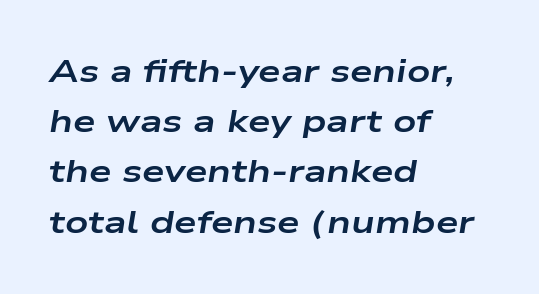
Q: Is the text bold? A: Yes.
Q: Is the text italic (slanted)? A: Yes, it leans right by about 9 degrees.
Q: Is the text underlined? A: No.
Q: How is the paragraph aligned? A: Left-aligned.
Q: Is the spacing between letters normal or unusually wide? A: Normal.
Q: Is the spacing between lines tight, normal or loose? A: Normal.
Q: Width (condensed, normal, or wide)? A: Wide.
Q: Stroke contrast? A: Low.
Q: x-height? A: Medium.
Q: Monospaced? A: No.
